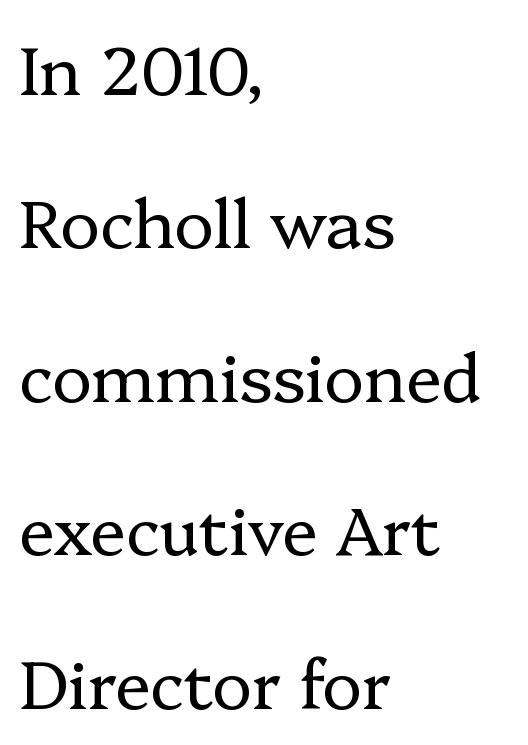
Stroke terminals: seriffed. The face used here is rendered with its standard letterfit. Heft: none added — not bold. Rendered with straight, roman letterforms.
